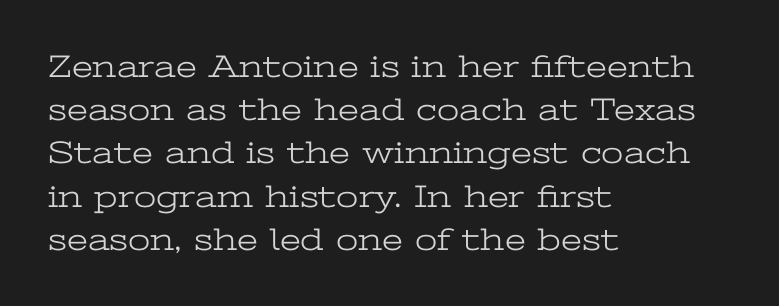
Q: Is the text bold? A: No.
Q: Is the text italic (slanted)? A: No, it is upright.
Q: Is the typeface a serif or a sans-serif typeface? A: Serif.
Q: Is the text underlined? A: No.
Q: How is the paragraph aligned? A: Left-aligned.
Q: Is the spacing between letters normal or unusually wide? A: Normal.
Q: Is the spacing between lines tight, normal or loose? A: Normal.
Q: Width (condensed, normal, or wide)? A: Wide.
Q: Stroke contrast? A: Low.
Q: x-height? A: Medium.
Q: Monospaced? A: No.
